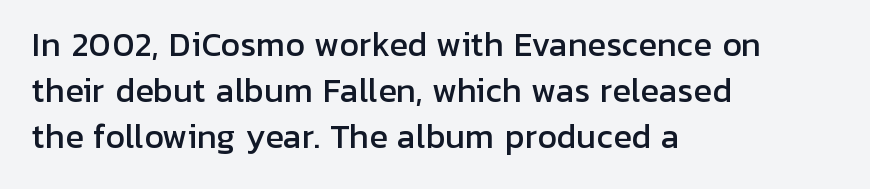
Vertical spacing — default. A roman cut, with each character standing at attention. A bare baseline throughout the passage. Compared with a centered layout, this one pins lines to the left instead.
